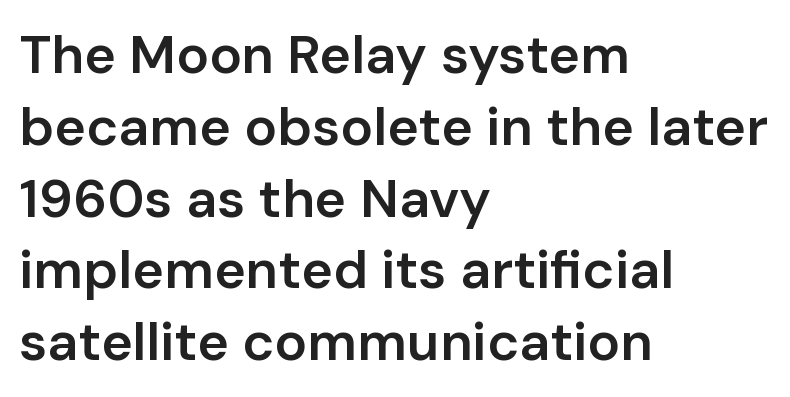
Q: Is the text bold? A: Semi-bold.
Q: Is the text italic (slanted)? A: No, it is upright.
Q: Is the typeface a serif or a sans-serif typeface? A: Sans-serif.
Q: Is the text underlined? A: No.
Q: How is the paragraph aligned? A: Left-aligned.
Q: Is the spacing between letters normal or unusually wide? A: Normal.
Q: Is the spacing between lines tight, normal or loose? A: Normal.
Q: Width (condensed, normal, or wide)? A: Normal.
Q: Stroke contrast? A: Low.
Q: x-height? A: Medium.
Q: Monospaced? A: No.
